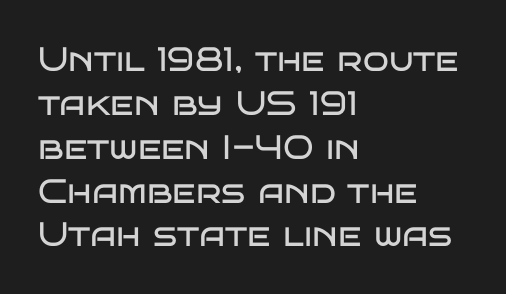
The image shows 34 px regular-weight, wide sans-serif type, upright; set left-aligned, normal line spacing (1.29x), normal letter spacing, not underlined; low stroke contrast and a large x-height.
